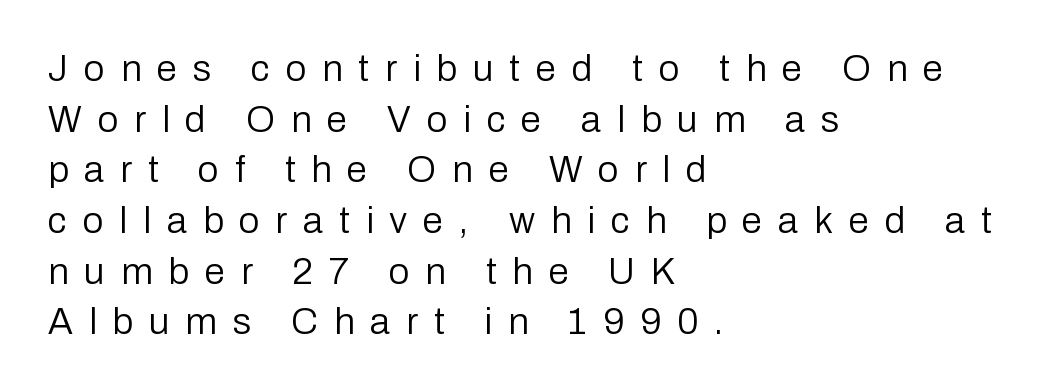
Q: Is the text bold? A: No.
Q: Is the text italic (slanted)? A: No, it is upright.
Q: Is the typeface a serif or a sans-serif typeface? A: Sans-serif.
Q: Is the text underlined? A: No.
Q: How is the paragraph aligned? A: Left-aligned.
Q: Is the spacing between letters normal or unusually wide? A: Unusually wide.
Q: Is the spacing between lines tight, normal or loose? A: Normal.
Q: Width (condensed, normal, or wide)? A: Normal.
Q: Stroke contrast? A: Low.
Q: x-height? A: Medium.
Q: Monospaced? A: No.
